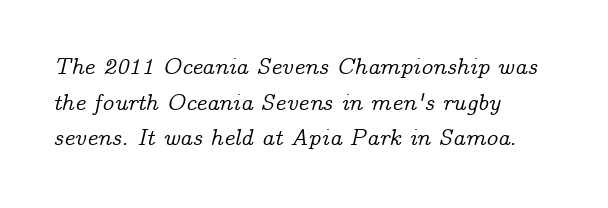
Q: Is the text italic (slanted)? A: Yes, it leans right by about 14 degrees.
Q: Is the text underlined? A: No.
Q: How is the paragraph aligned? A: Left-aligned.
Q: Is the spacing between letters normal or unusually wide? A: Normal.
Q: Is the spacing between lines tight, normal or loose? A: Normal.
